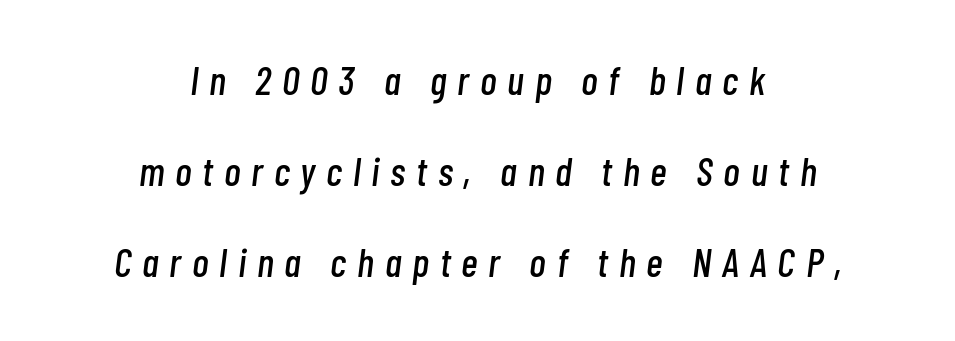
Q: Is the text italic (slanted)? A: Yes, it leans right by about 7 degrees.
Q: Is the text underlined? A: No.
Q: How is the paragraph aligned? A: Centered.
Q: Is the spacing between letters normal or unusually wide? A: Unusually wide.
Q: Is the spacing between lines tight, normal or loose? A: Loose.
Q: Width (condensed, normal, or wide)? A: Condensed.
Q: Stroke contrast? A: Low.
Q: x-height? A: Medium.
Q: Monospaced? A: No.
